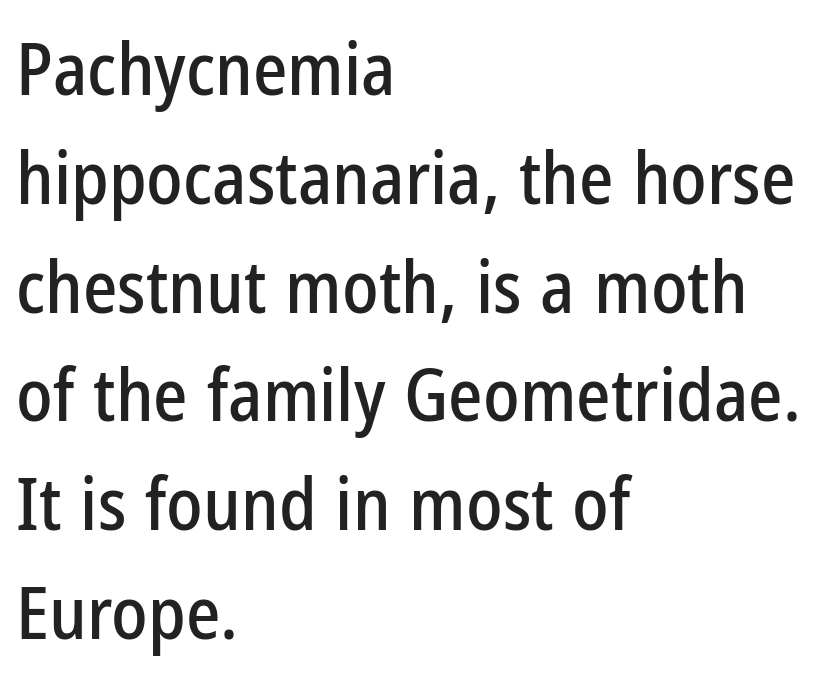
{"serif": "no", "italic": "no", "width": "condensed", "stroke_contrast": "low", "x_height": "medium", "monospaced": "no", "underline": "no", "align": "left", "line_spacing": "normal", "line_spacing_ratio": 1.49, "letter_spacing": "normal", "letter_spacing_em": 0.0, "glyph_px": 73}
